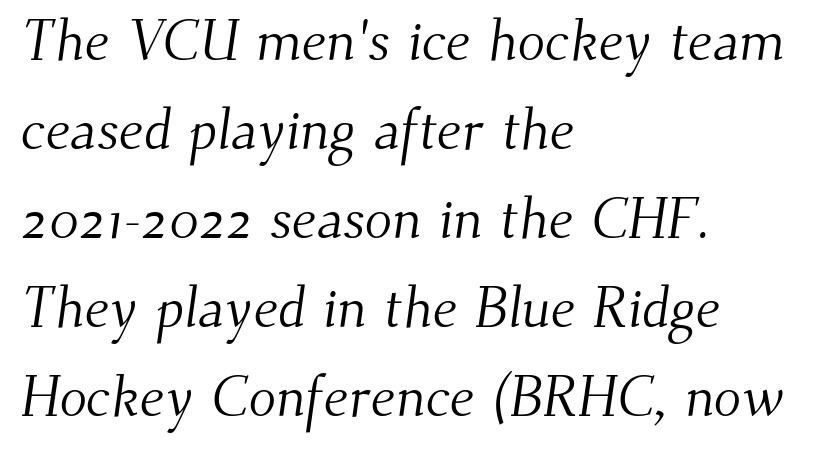
Q: Is the text bold? A: No.
Q: Is the typeface a serif or a sans-serif typeface? A: Serif.
Q: Is the text underlined? A: No.
Q: How is the paragraph aligned? A: Left-aligned.
Q: Is the spacing between letters normal or unusually wide? A: Normal.
Q: Is the spacing between lines tight, normal or loose? A: Normal.
Q: Width (condensed, normal, or wide)? A: Normal.
Q: Stroke contrast? A: Medium.
Q: x-height? A: Small.
Q: Monospaced? A: No.
